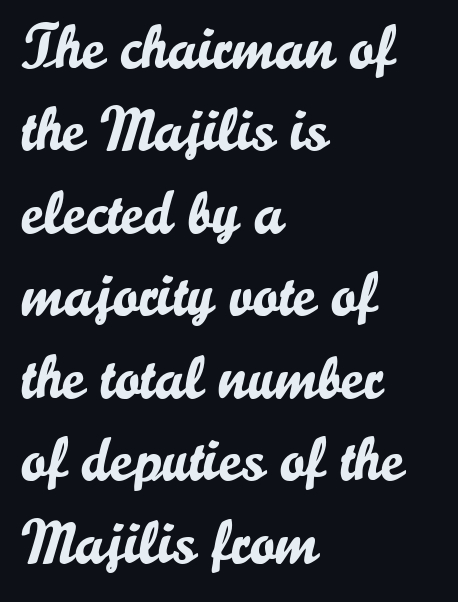
Q: Is the text italic (slanted)? A: Yes.
Q: Is the typeface a serif or a sans-serif typeface? A: Sans-serif.
Q: Is the text underlined? A: No.
Q: How is the paragraph aligned? A: Left-aligned.
Q: Is the spacing between letters normal or unusually wide? A: Normal.
Q: Is the spacing between lines tight, normal or loose? A: Normal.
Q: Width (condensed, normal, or wide)? A: Normal.
Q: Stroke contrast? A: Low.
Q: x-height? A: Small.
Q: Monospaced? A: No.
